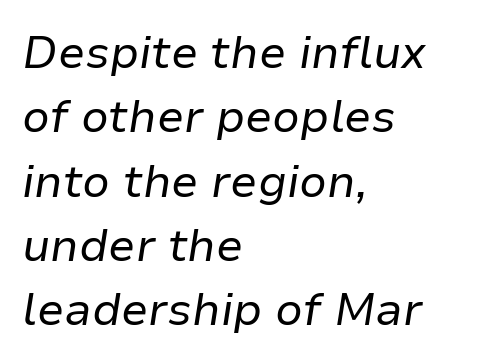
The glyphs look as if they've been sheared to an angle. Heaviness? Minimal to ordinary, like unemphasized prose. The words here are not underlined. Vertically, the passage feels balanced, rows spaced as you'd expect. There is no visible air inserted between adjacent glyphs.
